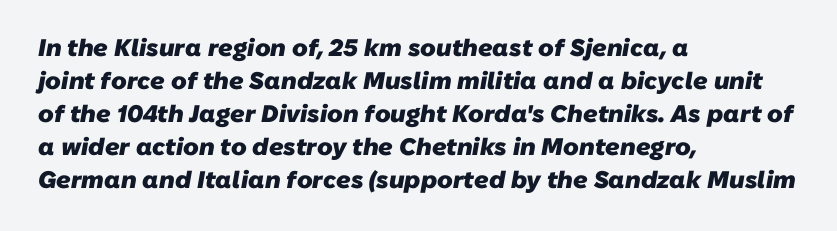
Short note: letters normally spaced. Interline gaps are of average width in this sample. Weight check: bold — yes, fully. Descenders are the only things crossing below the line.
